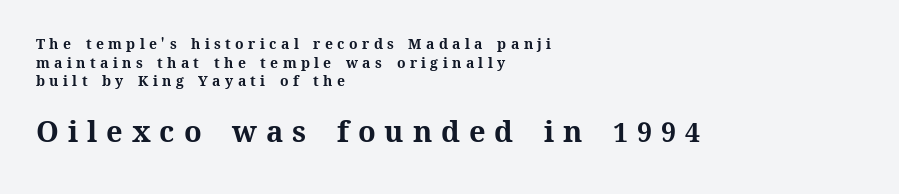
The image shows 29 px bold type, upright; set left-aligned, normal line spacing (1.33x), unusually wide letter spacing (+0.31 em), not underlined; the second (bottom) block is 2.07x larger; medium stroke contrast and a medium x-height.
